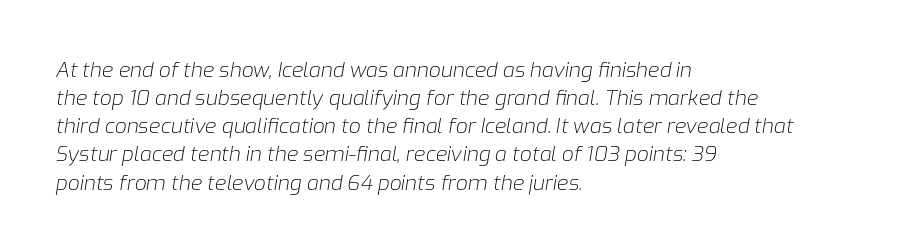
Q: Is the text bold? A: No.
Q: Is the text italic (slanted)? A: Yes, it leans right by about 9 degrees.
Q: Is the text underlined? A: No.
Q: How is the paragraph aligned? A: Left-aligned.
Q: Is the spacing between letters normal or unusually wide? A: Normal.
Q: Is the spacing between lines tight, normal or loose? A: Normal.
